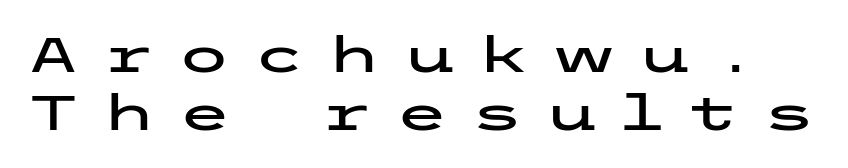
{"serif": "no", "italic": "no", "width": "wide", "stroke_contrast": "low", "x_height": "medium", "underline": "no", "line_spacing_ratio": 1.18, "letter_spacing": "wide", "letter_spacing_em": 0.44, "glyph_px": 49}
